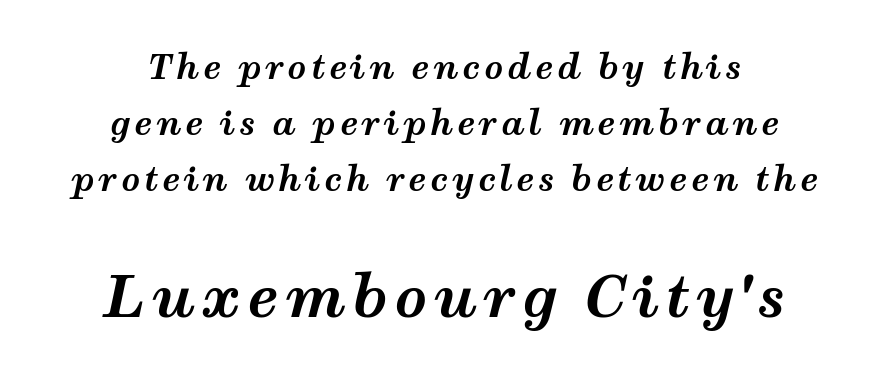
The image shows 57 px bold, wide type, italic (leaning right); set centered, normal line spacing (1.69x), not underlined; the second (bottom) block is 1.73x larger; medium stroke contrast and a medium x-height.
